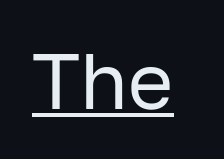
{"serif": "no", "italic": "no", "bold": "no", "weight": "regular", "width": "normal", "stroke_contrast": "low", "x_height": "medium", "monospaced": "no", "underline": "yes", "letter_spacing": "normal", "letter_spacing_em": 0.0, "glyph_px": 78}
